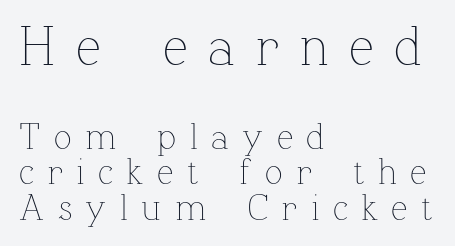
{"italic": "no", "bold": "no", "weight": "thin", "width": "normal", "stroke_contrast": "low", "x_height": "medium", "monospaced": "no", "underline": "no", "align": "left", "line_spacing": "tight", "line_spacing_ratio": 0.96, "letter_spacing": "wide", "letter_spacing_em": 0.36, "larger_block": "first", "size_ratio": 1.51, "glyph_px": 56}
